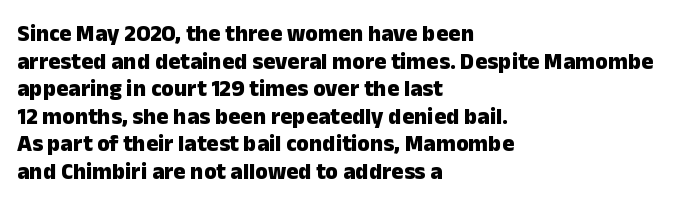
The letters stand upright; this is a roman face. Each word holds together tightly as a unit, with standard inter-letter gaps. Underline: absent. Notice how thick the strokes are: this is what a full bold looks like. The setting favours the left margin, as ordinary paragraphs usually do.
